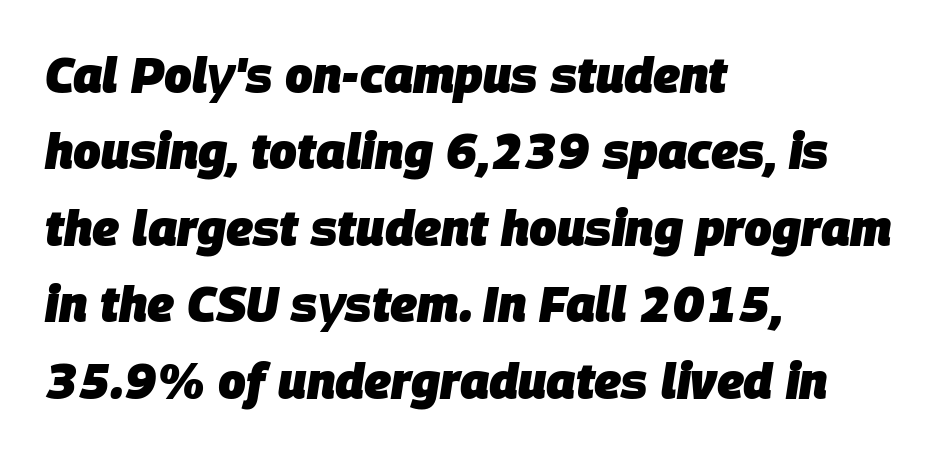
{"italic": "yes", "lean": "right", "slant_degrees": 9, "bold": "yes", "weight": "heavy", "width": "normal", "stroke_contrast": "low", "x_height": "large", "monospaced": "no", "underline": "no", "align": "left", "line_spacing": "normal", "line_spacing_ratio": 1.56, "letter_spacing": "normal", "letter_spacing_em": 0.0, "glyph_px": 49}
